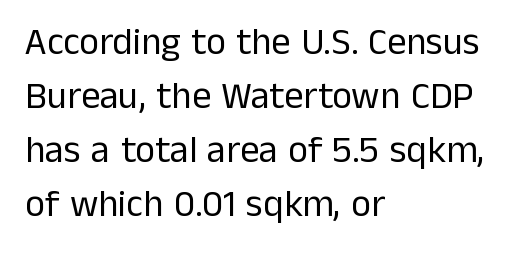
Is this a fixed-width face? No — the glyphs have proportional, varying widths. A clean baseline with only descenders dipping below it. The type is set solid horizontally, with unmodified tracking. Weight: regular or lighter.
